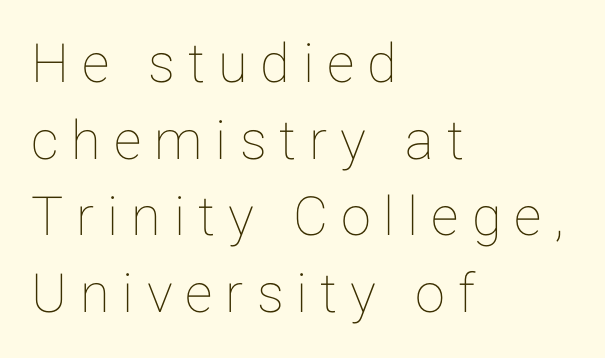
Q: Is the text italic (slanted)? A: No, it is upright.
Q: Is the text underlined? A: No.
Q: How is the paragraph aligned? A: Left-aligned.
Q: Is the spacing between letters normal or unusually wide? A: Unusually wide.
Q: Is the spacing between lines tight, normal or loose? A: Normal.
Q: Width (condensed, normal, or wide)? A: Normal.
Q: Stroke contrast? A: Low.
Q: x-height? A: Medium.
Q: Monospaced? A: No.
